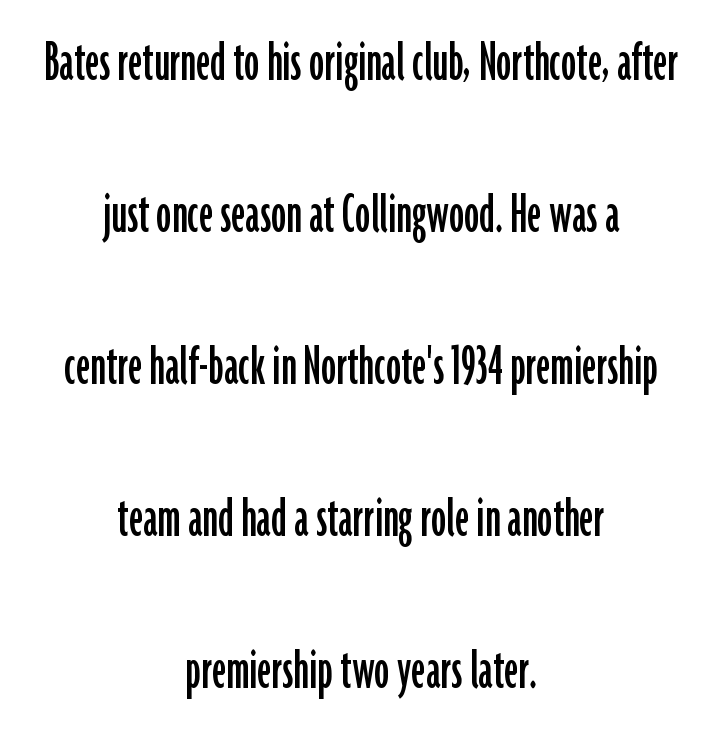
{"serif": "no", "italic": "no", "width": "condensed", "stroke_contrast": "low", "x_height": "medium", "monospaced": "no", "underline": "no", "align": "center", "line_spacing": "loose", "line_spacing_ratio": 2.49, "letter_spacing": "normal", "letter_spacing_em": 0.0, "glyph_px": 61}
